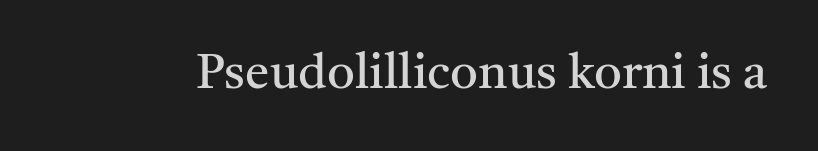
Looks like regular typesetting: each glyph gets only the width it needs. The face used here is rendered with its standard letterfit. Classification — serif. This is roman type, the default non-slanted kind. Is the stroke heavy? The answer is a plain regular-or-lighter. Only glyphs here, with clear space below each row.
